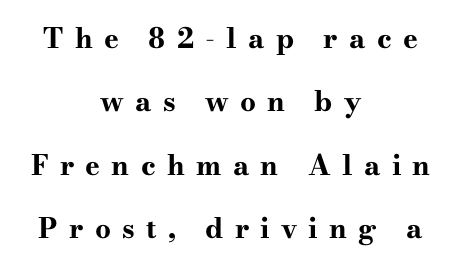
This rendering uses center alignment, leaving both contours irregular but symmetric. This is roman type, the default non-slanted kind. The words here are not underlined. Weight: bold.
